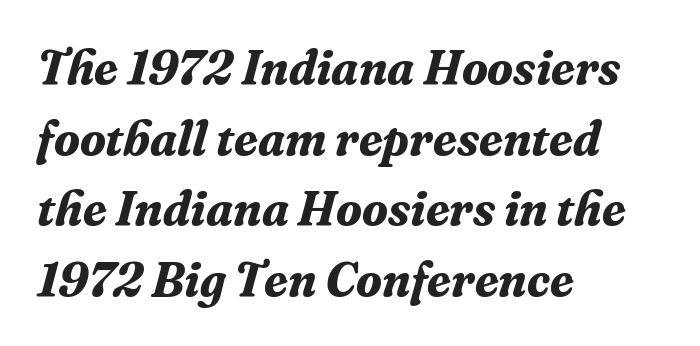
Q: Is the text bold? A: Yes.
Q: Is the text italic (slanted)? A: Yes, it leans right by about 16 degrees.
Q: Is the typeface a serif or a sans-serif typeface? A: Serif.
Q: Is the text underlined? A: No.
Q: How is the paragraph aligned? A: Left-aligned.
Q: Is the spacing between letters normal or unusually wide? A: Normal.
Q: Is the spacing between lines tight, normal or loose? A: Normal.
Q: Width (condensed, normal, or wide)? A: Normal.
Q: Stroke contrast? A: Medium.
Q: x-height? A: Medium.
Q: Monospaced? A: No.
